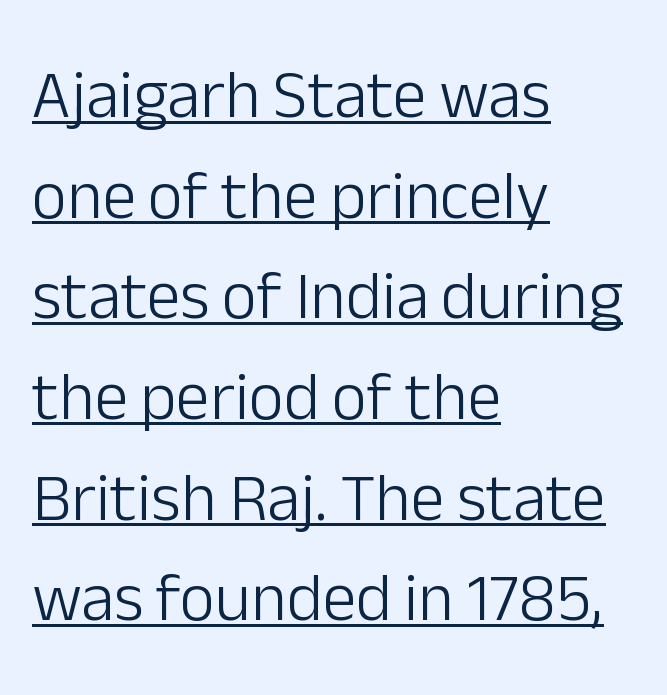
{"serif": "no", "italic": "no", "bold": "no", "weight": "light", "width": "normal", "stroke_contrast": "low", "x_height": "medium", "monospaced": "no", "underline": "yes", "align": "left", "line_spacing": "normal", "line_spacing_ratio": 1.48, "letter_spacing": "normal", "letter_spacing_em": 0.0, "glyph_px": 68}
